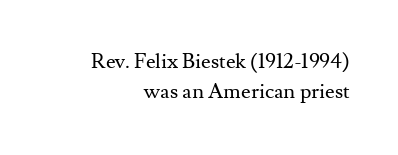
The lines in this sample share a right terminus and differ only in where they begin. A typesetter would call this leading conventional body-copy spacing. A typesetter would call this zero additional tracking. The strokes are not fattened; the text isn't bold. The letters stand straight up with perfectly vertical stems.
